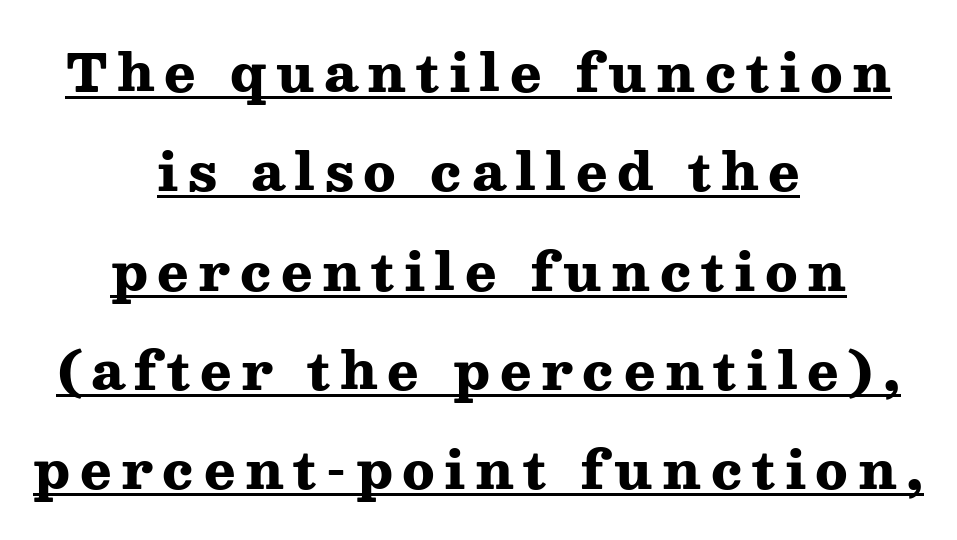
Baseline-to-baseline distance is far greater than the letter height. As a designer I'd log this as weight 700, bold. If you folded the block vertically in half, each line would mirror itself in length. Are there feet on the stems? There are — it's a serif. Italic: no, the glyphs are upright roman.
